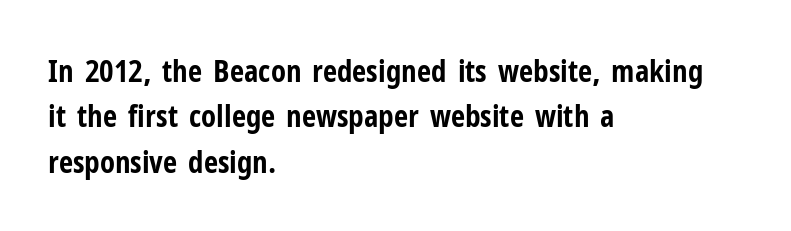
{"serif": "no", "italic": "no", "bold": "yes", "weight": "bold", "width": "condensed", "stroke_contrast": "low", "x_height": "medium", "monospaced": "no", "underline": "no", "align": "left", "line_spacing": "normal", "line_spacing_ratio": 1.46, "letter_spacing": "normal", "letter_spacing_em": 0.0, "glyph_px": 31}
